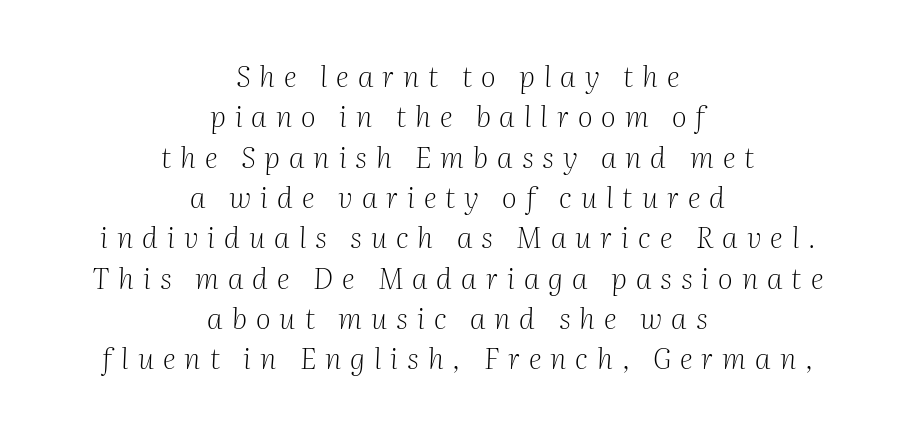
Q: Is the text bold? A: No.
Q: Is the text italic (slanted)? A: Yes, it leans right by about 2 degrees.
Q: Is the typeface a serif or a sans-serif typeface? A: Serif.
Q: Is the text underlined? A: No.
Q: How is the paragraph aligned? A: Centered.
Q: Is the spacing between letters normal or unusually wide? A: Unusually wide.
Q: Is the spacing between lines tight, normal or loose? A: Normal.
Q: Width (condensed, normal, or wide)? A: Normal.
Q: Stroke contrast? A: Medium.
Q: x-height? A: Medium.
Q: Monospaced? A: No.
